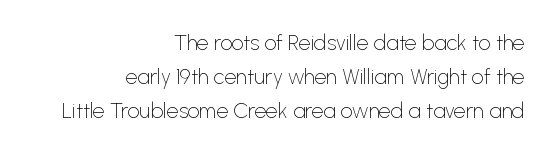
Alignment: flush right. Just letters on the line, the space beneath them empty. Style check: upright. Unbolded letterforms with no extra heft.
